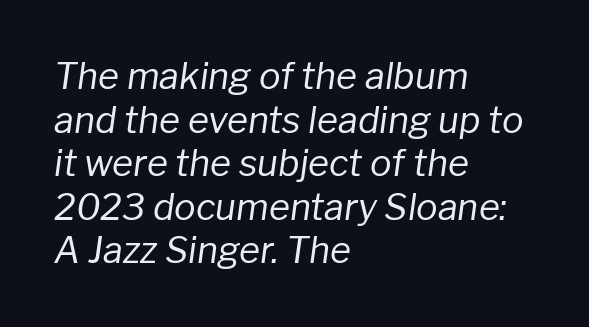
The image shows 36 px regular-weight type, italic (leaning right); set left-aligned, line spacing 1.21x, normal letter spacing, not underlined; low stroke contrast and a medium x-height.
